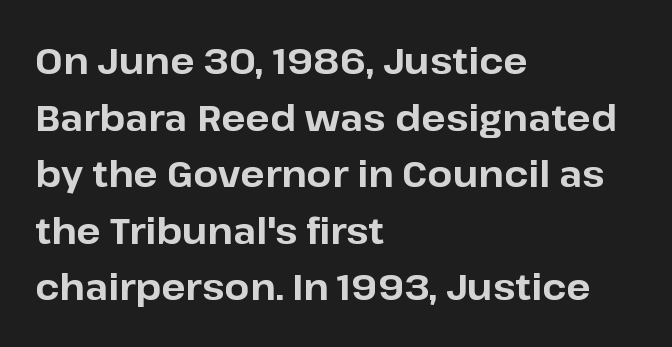
The image shows 36 px bold sans-serif type, upright; set left-aligned, normal line spacing (1.57x), normal letter spacing, not underlined; low stroke contrast and a medium x-height.
